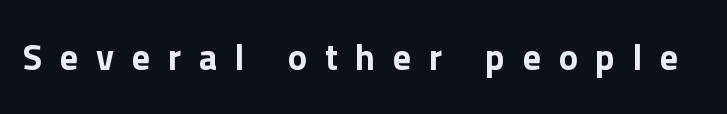
Q: Is the text italic (slanted)? A: No, it is upright.
Q: Is the typeface a serif or a sans-serif typeface? A: Sans-serif.
Q: Is the text underlined? A: No.
Q: Is the spacing between letters normal or unusually wide? A: Unusually wide.
Q: Width (condensed, normal, or wide)? A: Normal.
Q: Stroke contrast? A: Low.
Q: x-height? A: Medium.
Q: Monospaced? A: No.
